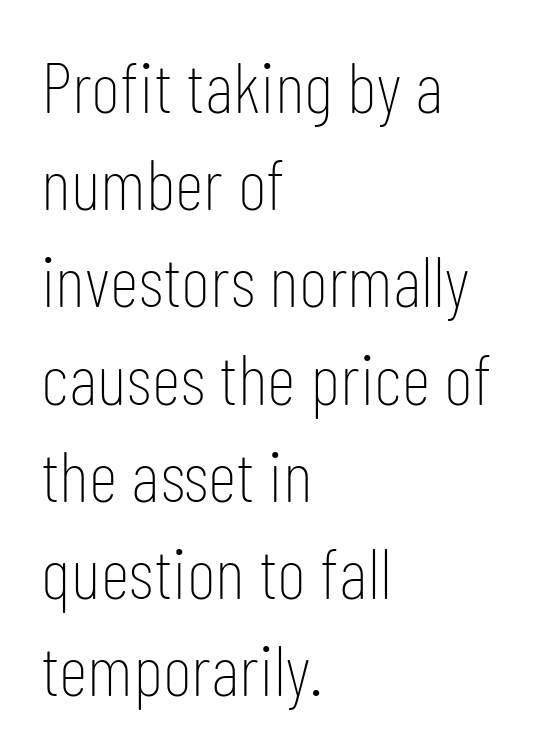
Q: Is the text bold? A: No.
Q: Is the text italic (slanted)? A: No, it is upright.
Q: Is the typeface a serif or a sans-serif typeface? A: Sans-serif.
Q: Is the text underlined? A: No.
Q: How is the paragraph aligned? A: Left-aligned.
Q: Is the spacing between letters normal or unusually wide? A: Normal.
Q: Is the spacing between lines tight, normal or loose? A: Normal.
Q: Width (condensed, normal, or wide)? A: Condensed.
Q: Stroke contrast? A: Low.
Q: x-height? A: Medium.
Q: Monospaced? A: No.
